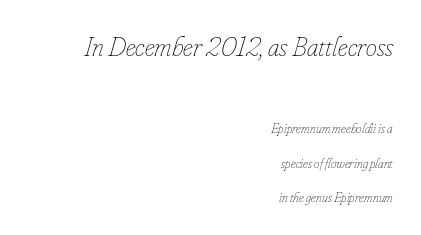
This is not heavy type; no bold has been used. Which margin do the lines hug? The right one — the left edge is uneven. Unmarked baselines from the first word to the last. Italic: yes, the glyphs are oblique. Standard letterfit; no display-style spreading of the glyphs. Rows of type keep a wide berth in the vertical direction.
